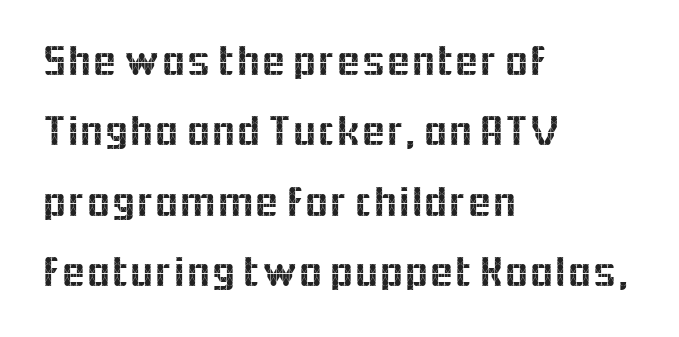
Unmarked baselines from the first word to the last. The rendering uses natural spacing where letterforms have individual widths. The letters carry no serifs — their stems end cleanly without finishing strokes. Characters follow at the spacing the type designer built in. This sample uses an upright cut, with every glyph sitting square on the baseline.
